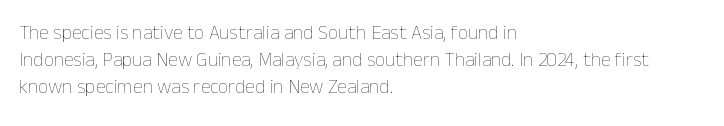
Q: Is the text bold? A: No.
Q: Is the text italic (slanted)? A: No, it is upright.
Q: Is the text underlined? A: No.
Q: How is the paragraph aligned? A: Left-aligned.
Q: Is the spacing between letters normal or unusually wide? A: Normal.
Q: Is the spacing between lines tight, normal or loose? A: Normal.
